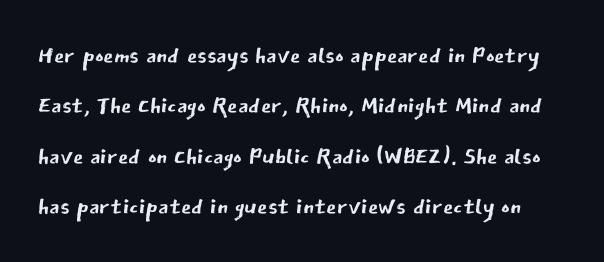
Spacing verdict: proportional, widths tailored to each character. Weight class: somewhere from thin through regular. Rows of type keep a routine distance in the vertical direction. Posture: vertical.
